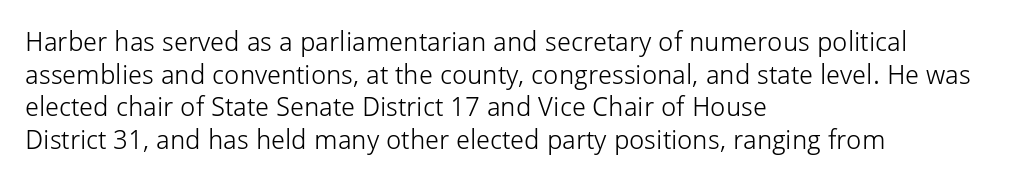
Q: Is the text bold? A: No.
Q: Is the text italic (slanted)? A: No, it is upright.
Q: Is the text underlined? A: No.
Q: How is the paragraph aligned? A: Left-aligned.
Q: Is the spacing between letters normal or unusually wide? A: Normal.
